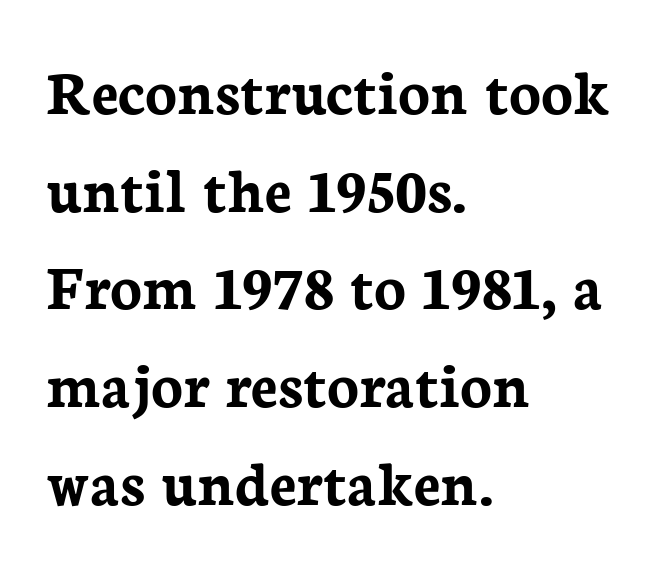
The image shows 66 px semibold serif type, upright; set left-aligned, normal line spacing (1.48x), normal letter spacing, not underlined; low stroke contrast and a medium x-height.
